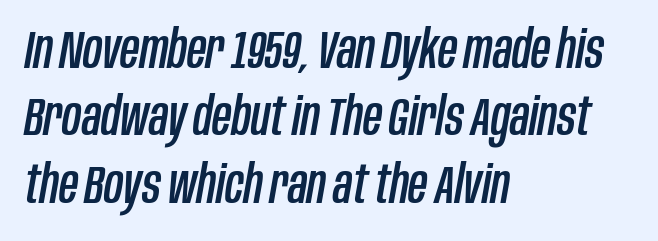
An italicized treatment has been applied to the whole sample. Inter-character spacing is left at the font's built-in metrics. Visually the block forms a straight wall on the left and a jagged coastline on the right. The passage shown is typed in a proportional face where columns would drift. The strip under each line holds only bare page.
